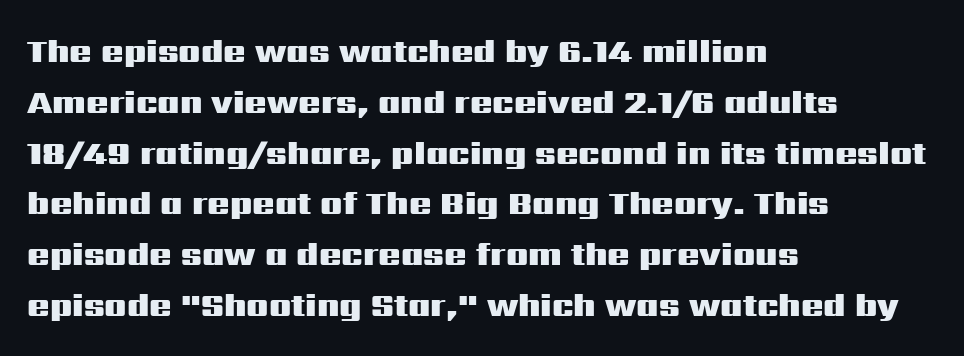
The image shows 33 px heavy, wide sans-serif type, upright; set left-aligned, normal line spacing (1.54x), normal letter spacing, not underlined; medium stroke contrast and a medium x-height.
